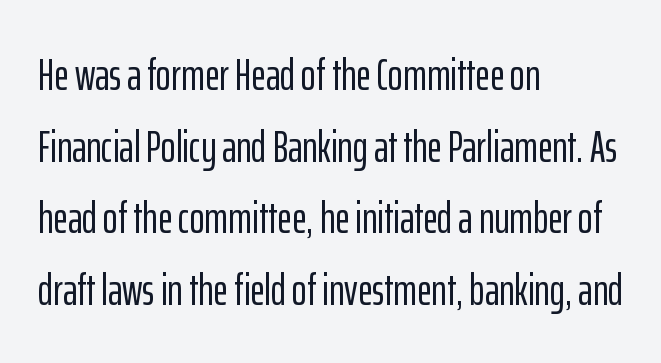
In CSS terms this would be text-align: left. Does the leading feel generous? No, just average. Unlike a traditional serif, this face leaves its strokes unadorned. Is this a fixed-width face? No — the glyphs have proportional, varying widths.
